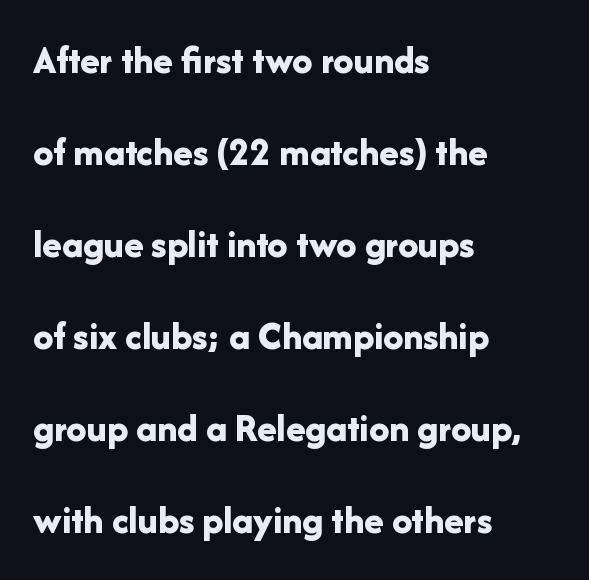
The ragged edge is on the right, which tells us the setting is flush left. The passage shown has conventional tracking throughout. On the weight axis this lands at bold, roughly 700. The characters display no serif detailing; their extremities are plain.
